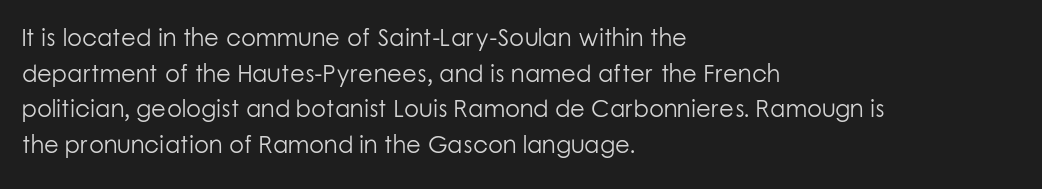
{"italic": "no", "bold": "no", "underline": "no", "align": "left", "line_spacing": "normal", "line_spacing_ratio": 1.48, "letter_spacing": "normal", "letter_spacing_em": 0.0, "glyph_px": 24}
